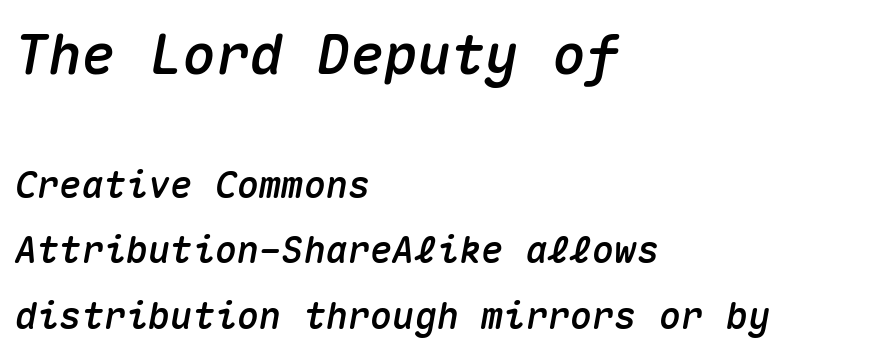
The glyphs look as if they've been sheared to an angle. Is the letter spacing exaggerated? No — it looks like the ordinary default. Each letter, wide or thin by design, is forced into the same width here. The typesetter chose a ragged-right arrangement here. Look at the glyph heights: the upper group is clearly the bigger setting.
